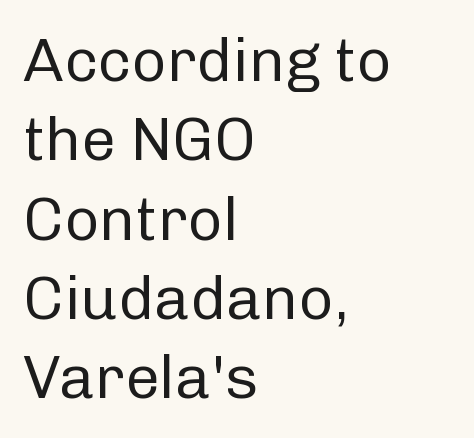
Underlining? Definitely not there. Spacing verdict: proportional, widths tailored to each character. Typographically, this falls in the sans-serif category. No italicization has been applied; the sample stays upright. Line starts are locked; line ends wander.
